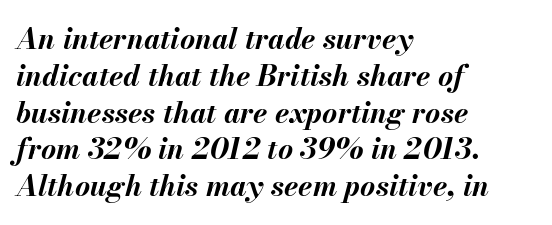
Q: Is the text bold? A: Yes.
Q: Is the text italic (slanted)? A: Yes, it leans right by about 13 degrees.
Q: Is the text underlined? A: No.
Q: How is the paragraph aligned? A: Left-aligned.
Q: Is the spacing between letters normal or unusually wide? A: Normal.
Q: Is the spacing between lines tight, normal or loose? A: Normal.
Q: Width (condensed, normal, or wide)? A: Normal.
Q: Stroke contrast? A: Medium.
Q: x-height? A: Small.
Q: Monospaced? A: No.
